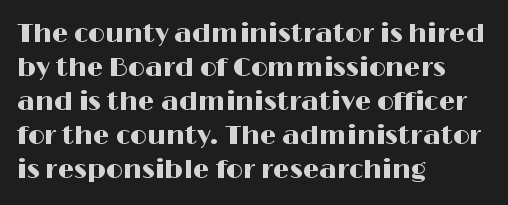
Q: Is the text italic (slanted)? A: No, it is upright.
Q: Is the text underlined? A: No.
Q: How is the paragraph aligned? A: Left-aligned.
Q: Is the spacing between letters normal or unusually wide? A: Normal.
Q: Is the spacing between lines tight, normal or loose? A: Normal.
